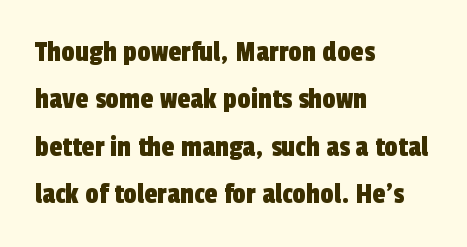
The image shows 30 px condensed sans-serif type; set left-aligned, normal line spacing (1.58x), normal letter spacing, not underlined; a medium x-height.
